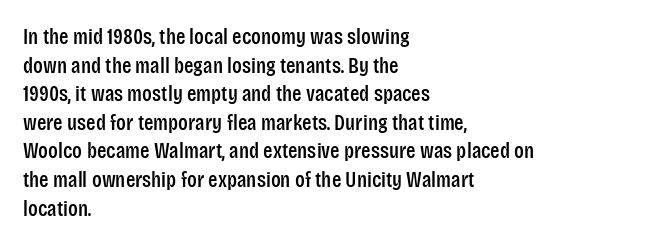
{"italic": "no", "underline": "no", "align": "left", "line_spacing": "normal", "line_spacing_ratio": 1.3, "letter_spacing": "normal", "letter_spacing_em": 0.0, "glyph_px": 22}
